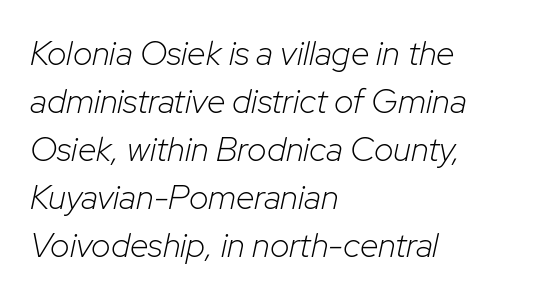
Q: Is the text bold? A: No.
Q: Is the text italic (slanted)? A: Yes, it leans right by about 12 degrees.
Q: Is the text underlined? A: No.
Q: How is the paragraph aligned? A: Left-aligned.
Q: Is the spacing between letters normal or unusually wide? A: Normal.
Q: Is the spacing between lines tight, normal or loose? A: Normal.
Q: Width (condensed, normal, or wide)? A: Normal.
Q: Stroke contrast? A: Low.
Q: x-height? A: Medium.
Q: Monospaced? A: No.
